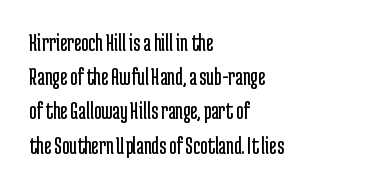
The area under the type is left untouched. A roman cut, with each character standing at attention. Observe the ordinary spacing: letters are neighbours, not strangers. Notice how the passage keeps a crisp vertical edge on the left only.
